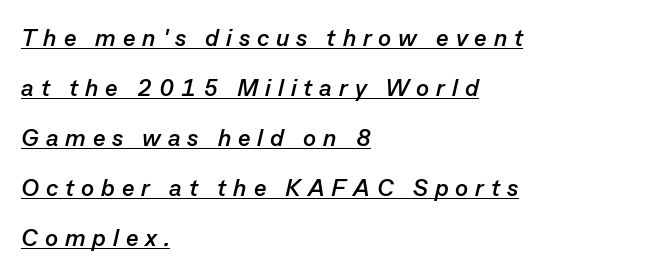
The face used here appears with an underline applied. The paragraph shown leans on its left margin. The font is running at its bold setting. The passage shown stacks its lines with a broad gap. Characters follow at a spacing far wider than the type designer built in.
